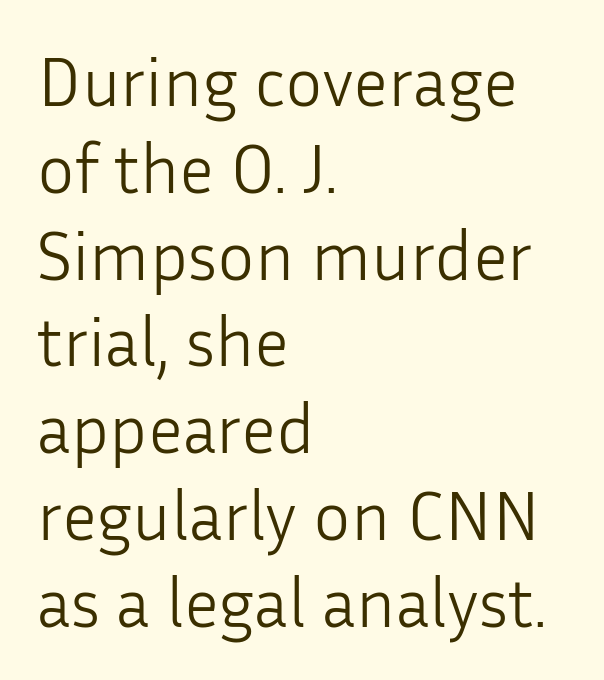
Is this a sans? Yes — the strokes have no serifs. Note the varied advance widths — an 'i' is clearly narrower than an 'm'. Type without underlining. Ascenders rise straight up at ninety degrees.
